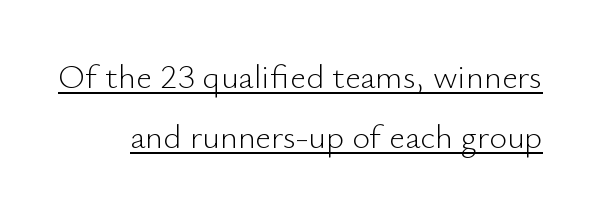
The image shows 34 px light sans-serif type, upright; set line spacing 1.77x, normal letter spacing, underlined; low stroke contrast and a small x-height.
